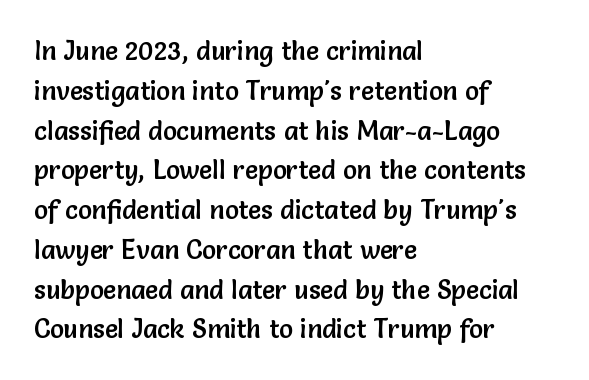
Q: Is the text italic (slanted)? A: No, it is upright.
Q: Is the text underlined? A: No.
Q: How is the paragraph aligned? A: Left-aligned.
Q: Is the spacing between letters normal or unusually wide? A: Normal.
Q: Is the spacing between lines tight, normal or loose? A: Normal.
